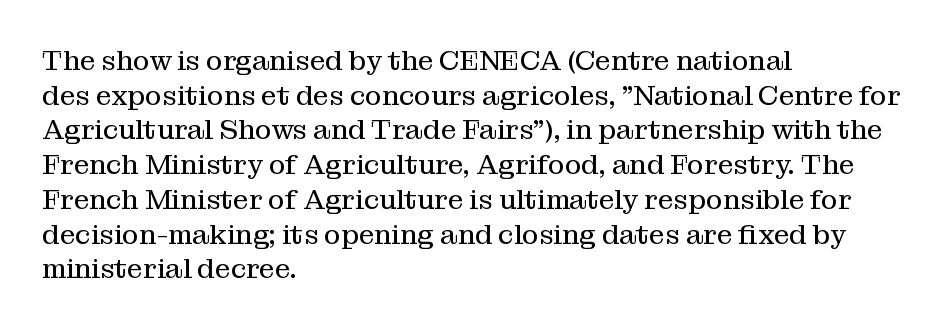
{"serif": "yes", "italic": "no", "bold": "no", "weight": "regular", "width": "normal", "stroke_contrast": "medium", "x_height": "medium", "monospaced": "no", "underline": "no", "align": "left", "line_spacing_ratio": 1.24, "letter_spacing": "normal", "letter_spacing_em": 0.0, "glyph_px": 28}
